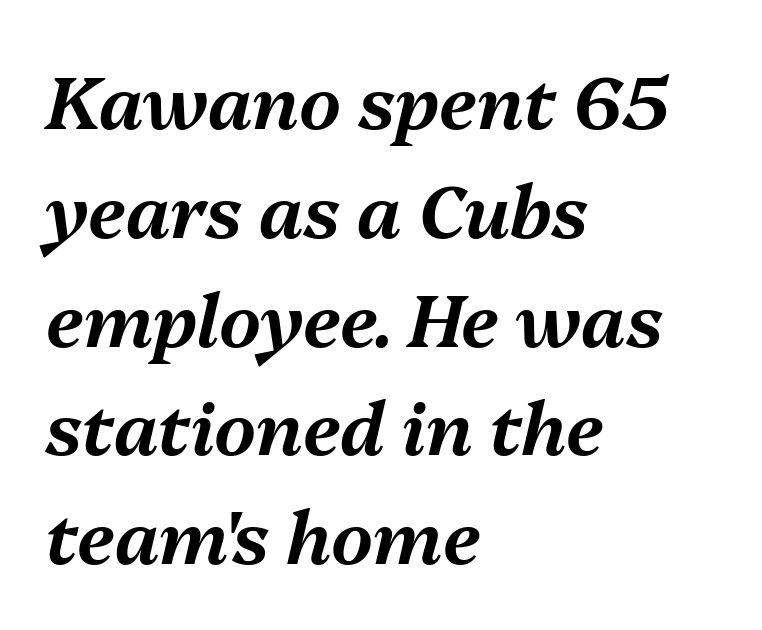
Q: Is the text italic (slanted)? A: Yes, it leans right by about 13 degrees.
Q: Is the text underlined? A: No.
Q: How is the paragraph aligned? A: Left-aligned.
Q: Is the spacing between letters normal or unusually wide? A: Normal.
Q: Is the spacing between lines tight, normal or loose? A: Normal.
Q: Width (condensed, normal, or wide)? A: Normal.
Q: Stroke contrast? A: Medium.
Q: x-height? A: Medium.
Q: Monospaced? A: No.
